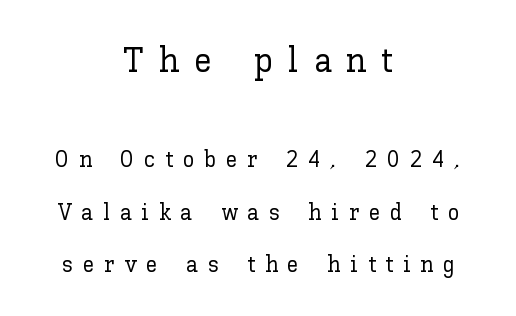
{"italic": "no", "width": "normal", "stroke_contrast": "low", "x_height": "medium", "monospaced": "no", "underline": "no", "align": "center", "line_spacing": "loose", "line_spacing_ratio": 2.27, "letter_spacing": "wide", "letter_spacing_em": 0.43, "larger_block": "first", "size_ratio": 1.52, "glyph_px": 35}
